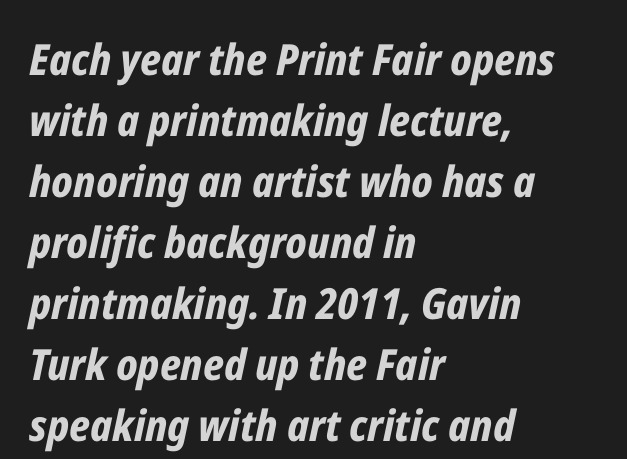
The image shows 43 px bold, condensed type, italic (leaning right); set left-aligned, normal line spacing (1.42x), normal letter spacing, not underlined; low stroke contrast and a medium x-height.
